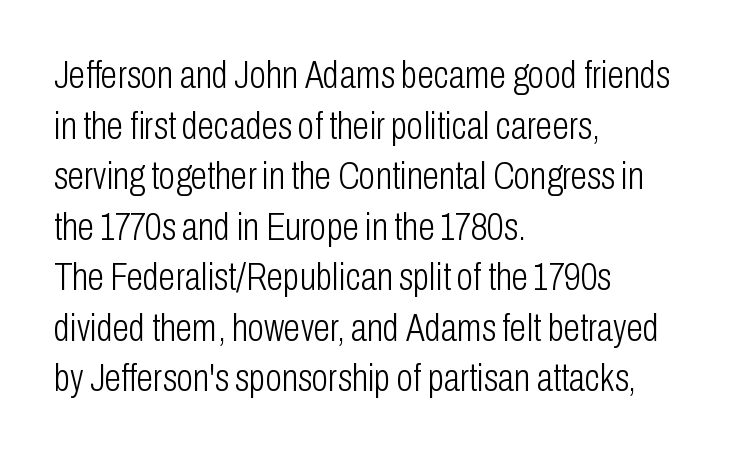
The image shows 38 px light, condensed sans-serif type, upright; set left-aligned, normal line spacing (1.33x), normal letter spacing, not underlined; low stroke contrast and a medium x-height.
